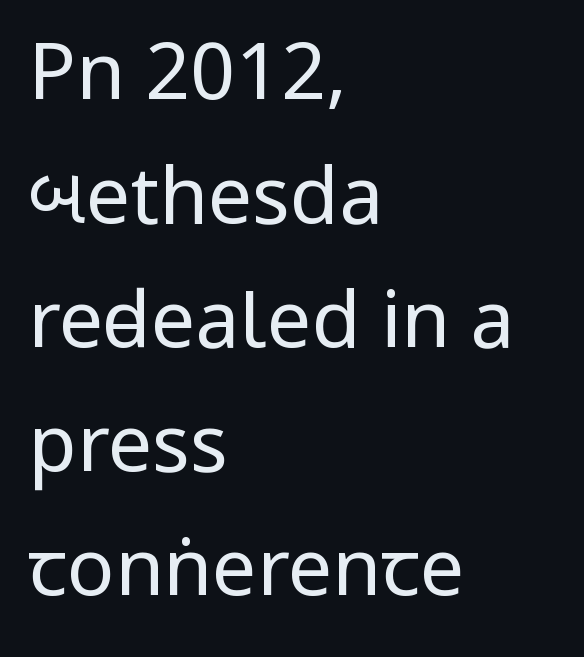
Q: Is the text bold? A: No.
Q: Is the text italic (slanted)? A: No, it is upright.
Q: Is the typeface a serif or a sans-serif typeface? A: Sans-serif.
Q: Is the text underlined? A: No.
Q: How is the paragraph aligned? A: Left-aligned.
Q: Is the spacing between letters normal or unusually wide? A: Normal.
Q: Is the spacing between lines tight, normal or loose? A: Normal.
Q: Width (condensed, normal, or wide)? A: Condensed.
Q: Stroke contrast? A: Low.
Q: x-height? A: Large.
Q: Monospaced? A: No.
